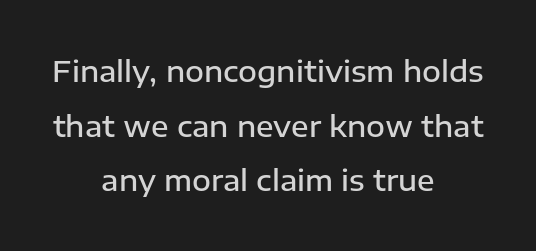
Q: Is the text bold? A: Semi-bold.
Q: Is the text italic (slanted)? A: No, it is upright.
Q: Is the typeface a serif or a sans-serif typeface? A: Sans-serif.
Q: Is the text underlined? A: No.
Q: How is the paragraph aligned? A: Centered.
Q: Is the spacing between letters normal or unusually wide? A: Normal.
Q: Width (condensed, normal, or wide)? A: Normal.
Q: Stroke contrast? A: Low.
Q: x-height? A: Medium.
Q: Monospaced? A: No.
